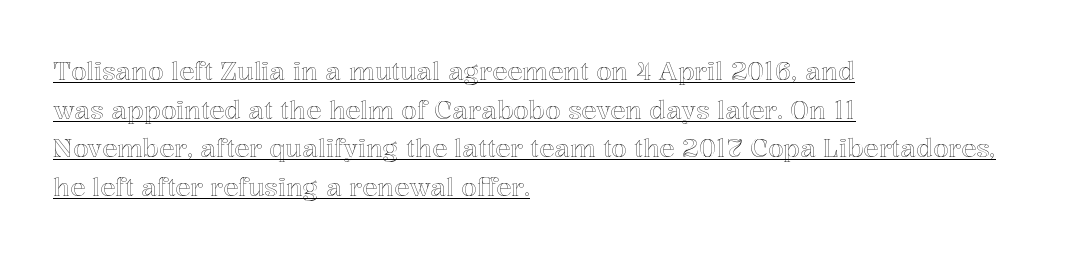
The image shows 25 px text type, upright; set left-aligned, normal line spacing (1.55x), normal letter spacing, underlined.
